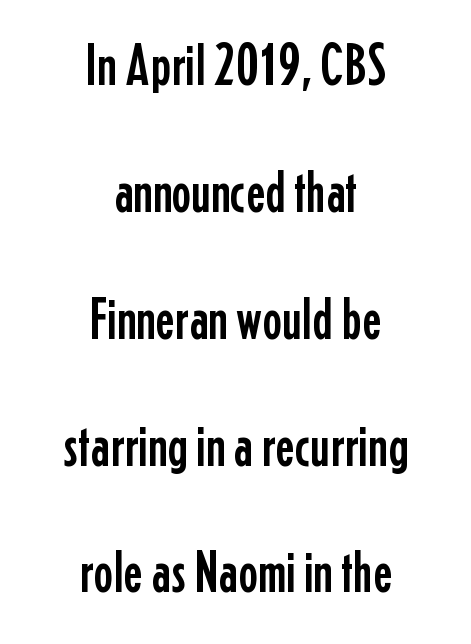
The image shows 59 px condensed sans-serif type, upright; set centered, loose line spacing (2.15x), normal letter spacing, not underlined; low stroke contrast and a medium x-height.
